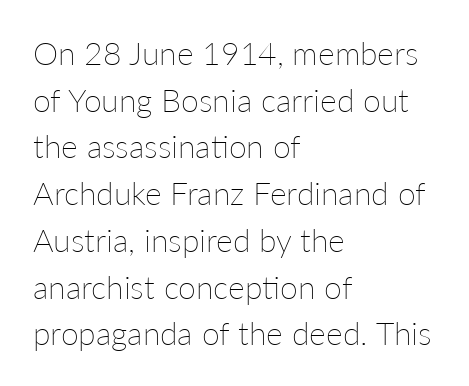
{"italic": "no", "bold": "no", "weight": "thin", "width": "normal", "stroke_contrast": "low", "x_height": "medium", "monospaced": "no", "underline": "no", "align": "left", "line_spacing": "normal", "line_spacing_ratio": 1.46, "letter_spacing": "normal", "letter_spacing_em": 0.0, "glyph_px": 32}
